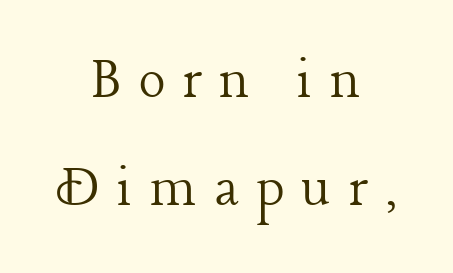
Q: Is the text bold? A: No.
Q: Is the text italic (slanted)? A: No, it is upright.
Q: Is the typeface a serif or a sans-serif typeface? A: Serif.
Q: Is the text underlined? A: No.
Q: How is the paragraph aligned? A: Centered.
Q: Is the spacing between letters normal or unusually wide? A: Unusually wide.
Q: Width (condensed, normal, or wide)? A: Normal.
Q: Stroke contrast? A: Low.
Q: x-height? A: Medium.
Q: Monospaced? A: No.
